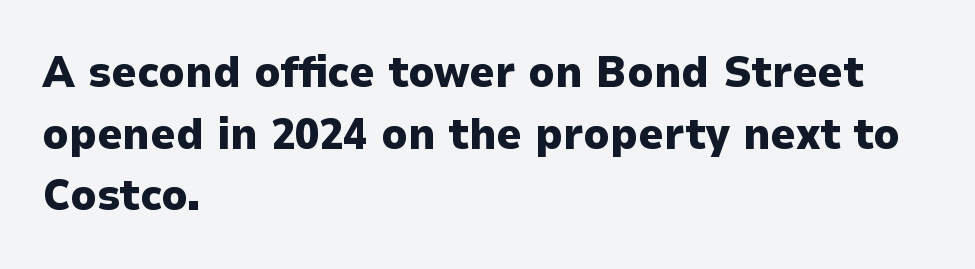
Nope, no serifs anywhere on these letters. This block has exactly the height ordinary leading produces. It's the straight-up-and-down kind of type. Weight check: bold — yes, fully. Looks like regular typesetting: each glyph gets only the width it needs.
